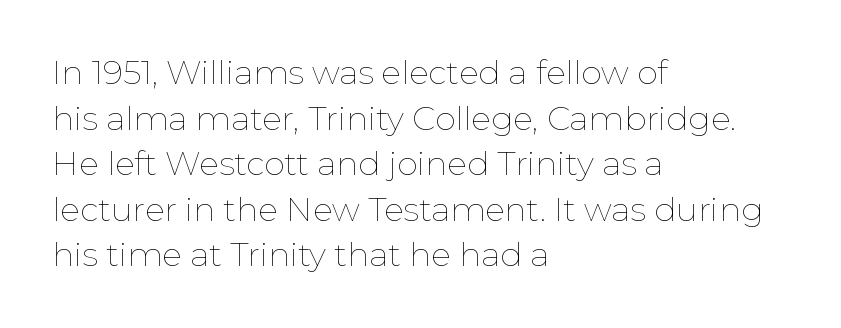
{"italic": "no", "bold": "no", "weight": "thin", "width": "normal", "stroke_contrast": "low", "x_height": "medium", "monospaced": "no", "underline": "no", "align": "left", "line_spacing": "normal", "line_spacing_ratio": 1.38, "letter_spacing": "normal", "letter_spacing_em": 0.0, "glyph_px": 33}
